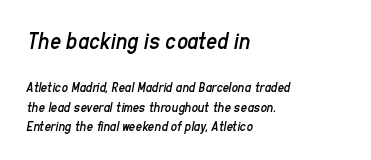
Q: Is the text bold? A: No.
Q: Is the text italic (slanted)? A: Yes, it leans right by about 11 degrees.
Q: Is the text underlined? A: No.
Q: How is the paragraph aligned? A: Left-aligned.
Q: Is the spacing between letters normal or unusually wide? A: Normal.
Q: Is the spacing between lines tight, normal or loose? A: Normal.
Q: Which block of text is set in a larger size, the first (top) or the second (bottom)? A: The first (top) one.
